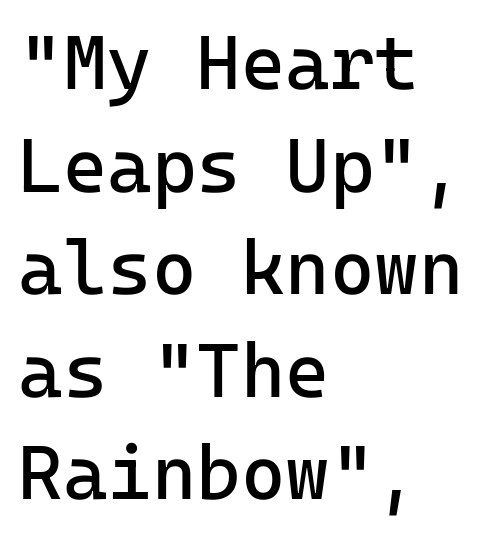
Between one letter and the next there's only the usual sliver of space. How would I describe the line gaps? Plain and ordinary. Ascenders rise straight up at ninety degrees. Descenders hang freely into open space. I'd call this a sans setting — the letters go barefoot. Left-aligned paragraph, ragged on the right.
